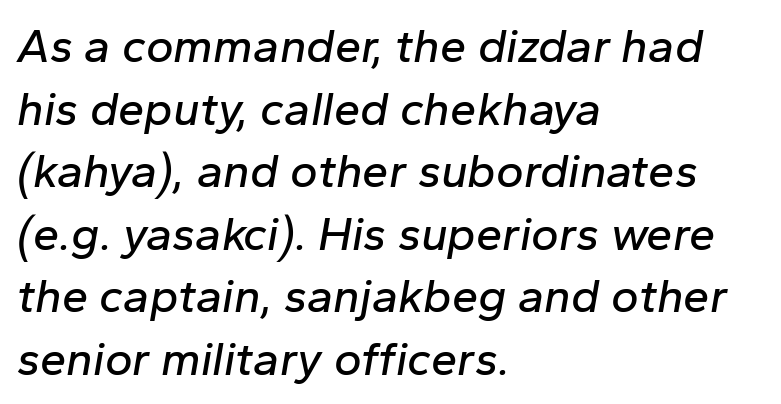
{"italic": "yes", "lean": "right", "slant_degrees": 10, "width": "normal", "stroke_contrast": "low", "x_height": "medium", "monospaced": "no", "underline": "no", "align": "left", "line_spacing": "normal", "line_spacing_ratio": 1.33, "letter_spacing": "normal", "letter_spacing_em": 0.0, "glyph_px": 47}
